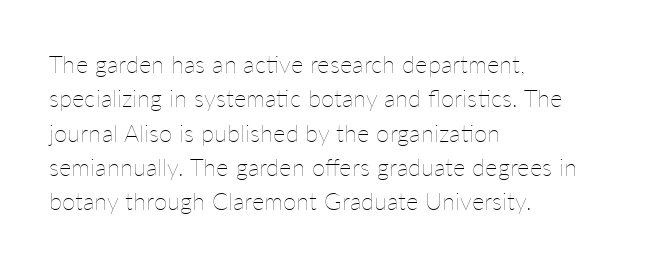
Vertical stems look standard width or narrower in stroke. Default kerning and tracking; the words read as compact shapes. These lines are set flush left with a ragged right edge. The baseline area is clear.
